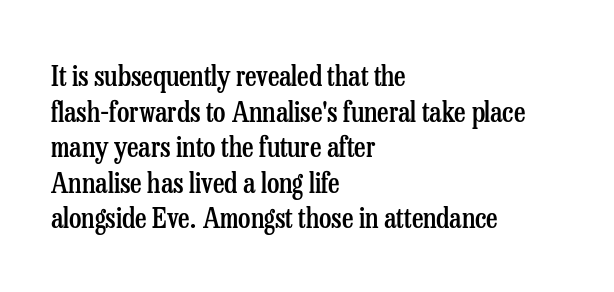
Does the leading feel generous? No, just average. This is moderately heavy type, rendered in semibold. Each word holds together tightly as a unit, with standard inter-letter gaps. The glyphs are unaccompanied by any horizontal stroke below them. Examine the stroke ends and you'll spot serifs. Think of a printed novel: that variable character pitch is what you see here.
